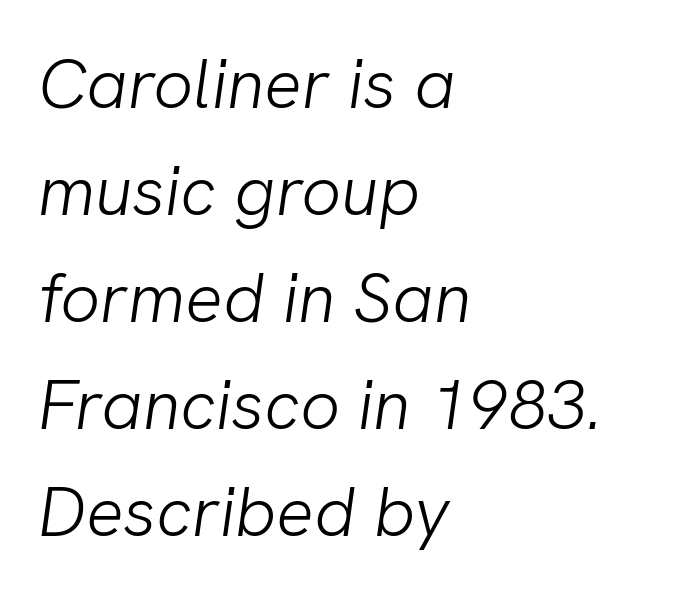
The image shows 70 px light sans-serif type; set left-aligned, normal line spacing (1.53x), normal letter spacing, not underlined; low stroke contrast and a medium x-height.
